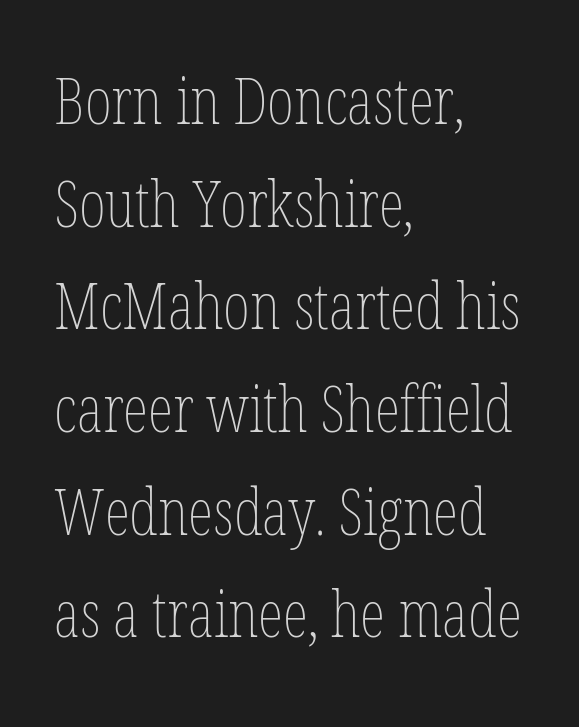
{"italic": "no", "bold": "no", "weight": "thin", "width": "condensed", "stroke_contrast": "low", "x_height": "medium", "monospaced": "no", "underline": "no", "align": "left", "line_spacing": "normal", "line_spacing_ratio": 1.58, "letter_spacing": "normal", "letter_spacing_em": 0.0, "glyph_px": 65}
